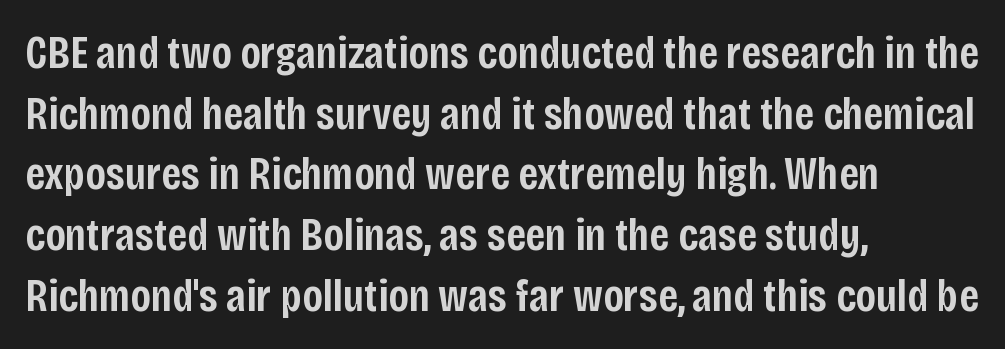
Q: Is the text bold? A: Semi-bold.
Q: Is the text italic (slanted)? A: No, it is upright.
Q: Is the typeface a serif or a sans-serif typeface? A: Sans-serif.
Q: Is the text underlined? A: No.
Q: How is the paragraph aligned? A: Left-aligned.
Q: Is the spacing between letters normal or unusually wide? A: Normal.
Q: Is the spacing between lines tight, normal or loose? A: Normal.
Q: Width (condensed, normal, or wide)? A: Condensed.
Q: Stroke contrast? A: Low.
Q: x-height? A: Large.
Q: Monospaced? A: No.
